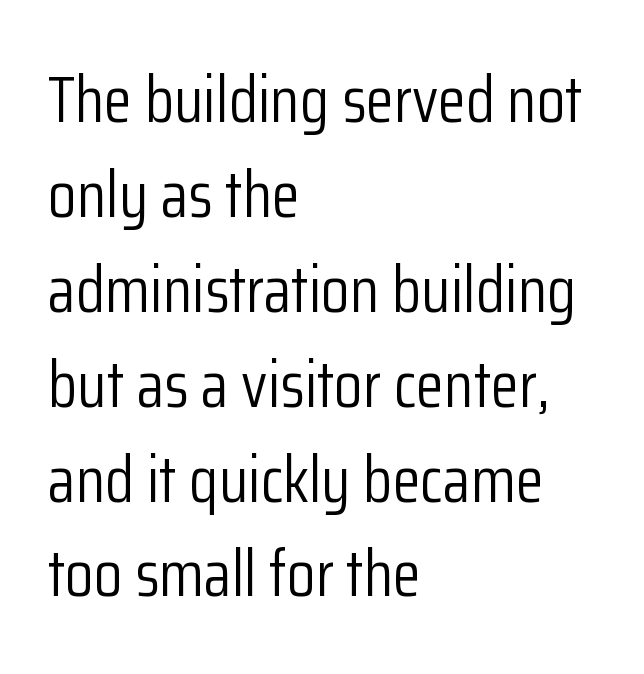
Q: Is the text bold? A: No.
Q: Is the text italic (slanted)? A: No, it is upright.
Q: Is the typeface a serif or a sans-serif typeface? A: Sans-serif.
Q: Is the text underlined? A: No.
Q: How is the paragraph aligned? A: Left-aligned.
Q: Is the spacing between letters normal or unusually wide? A: Normal.
Q: Is the spacing between lines tight, normal or loose? A: Normal.
Q: Width (condensed, normal, or wide)? A: Condensed.
Q: Stroke contrast? A: Low.
Q: x-height? A: Medium.
Q: Monospaced? A: No.
